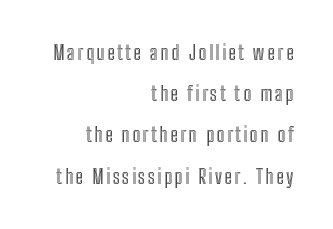
Casual observation: everything's shoved over to the right. Rows of type keep a wide berth in the vertical direction. The strip under each line holds only bare page. Designer's note — italics off, roman on.
